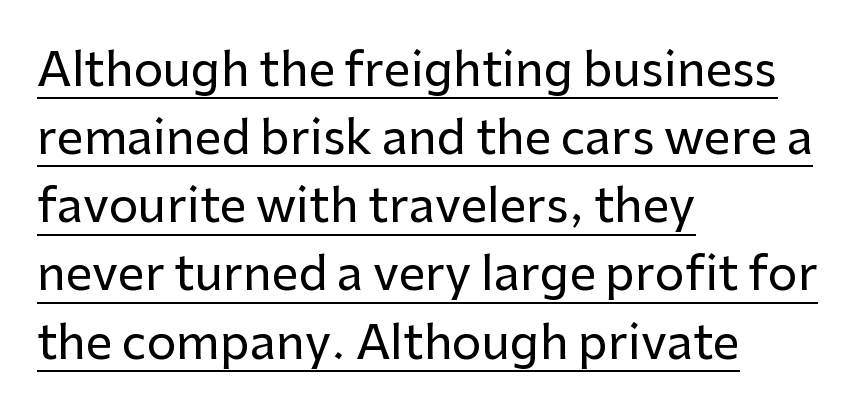
Q: Is the text italic (slanted)? A: No, it is upright.
Q: Is the typeface a serif or a sans-serif typeface? A: Sans-serif.
Q: Is the text underlined? A: Yes.
Q: How is the paragraph aligned? A: Left-aligned.
Q: Is the spacing between letters normal or unusually wide? A: Normal.
Q: Is the spacing between lines tight, normal or loose? A: Normal.
Q: Width (condensed, normal, or wide)? A: Normal.
Q: Stroke contrast? A: Low.
Q: x-height? A: Medium.
Q: Monospaced? A: No.
